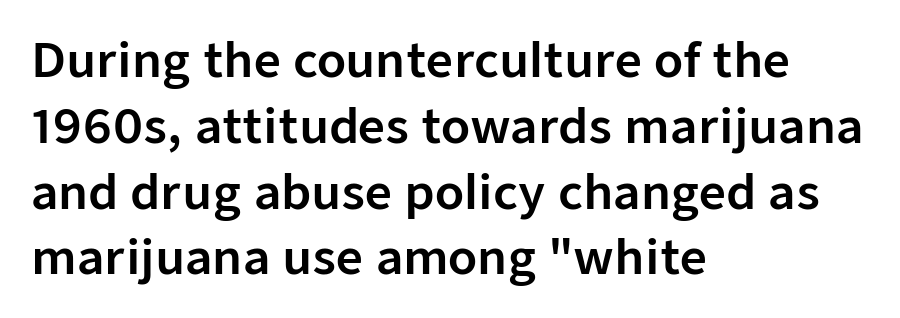
Words float on clear page, feet unadorned. Each line starts at the same left margin while the right side varies. Tracking here is standard; glyphs follow each other at the usual distance. A roman cut, with each character standing at attention. How would I describe the line gaps? Plain and ordinary. Think of a printed novel: that variable character pitch is what you see here.
